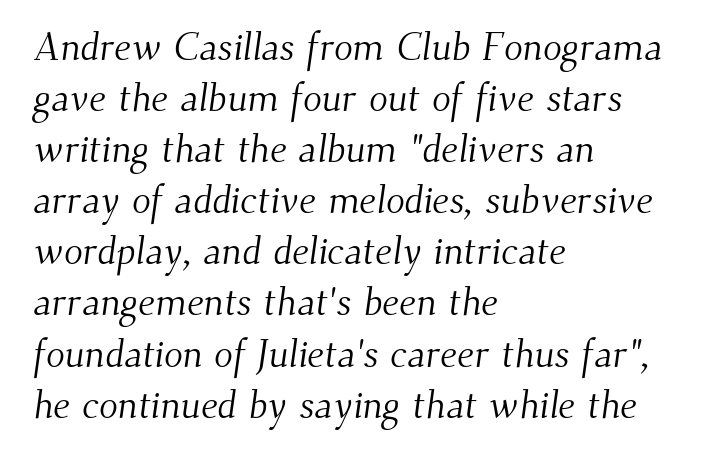
{"serif": "yes", "bold": "no", "weight": "light", "width": "normal", "stroke_contrast": "medium", "x_height": "small", "monospaced": "no", "underline": "no", "align": "left", "line_spacing": "normal", "line_spacing_ratio": 1.31, "letter_spacing": "normal", "letter_spacing_em": 0.0, "glyph_px": 39}
